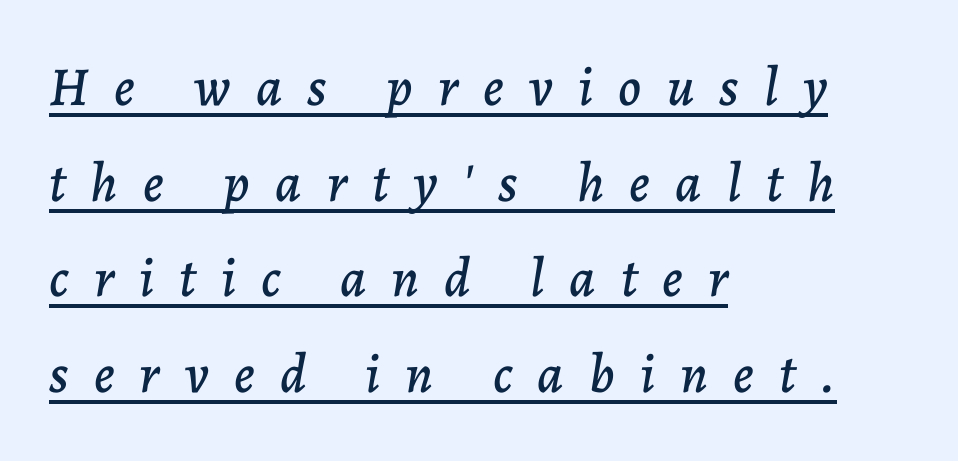
Notice how a bar underscores the lettering throughout. Posture: slanted. Inter-character spacing is expanded well beyond the font's built-in metrics. These lines are set flush left with a ragged right edge. These lines are rendered in a variable-pitch font.
